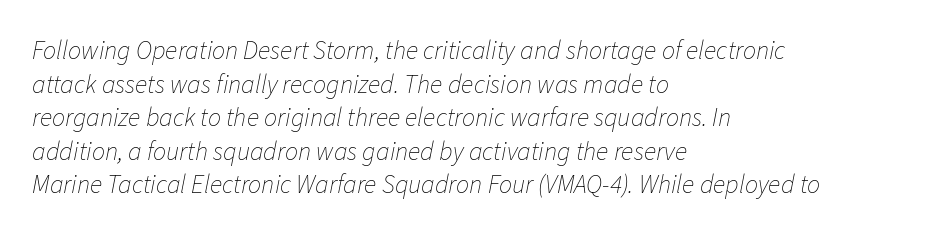
{"italic": "yes", "lean": "right", "slant_degrees": 11, "bold": "no", "underline": "no", "align": "left", "line_spacing": "normal", "line_spacing_ratio": 1.29, "letter_spacing": "normal", "letter_spacing_em": 0.0, "glyph_px": 26}
